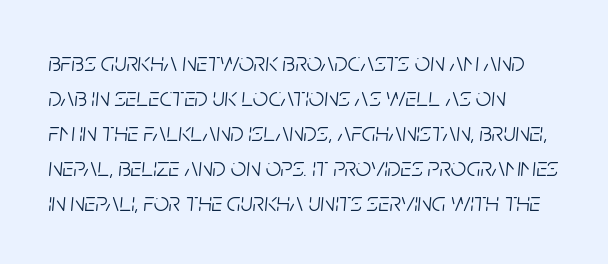
Q: Is the text bold? A: No.
Q: Is the text italic (slanted)? A: Yes, it leans right by about 5 degrees.
Q: Is the text underlined? A: No.
Q: How is the paragraph aligned? A: Left-aligned.
Q: Is the spacing between letters normal or unusually wide? A: Normal.
Q: Is the spacing between lines tight, normal or loose? A: Normal.
